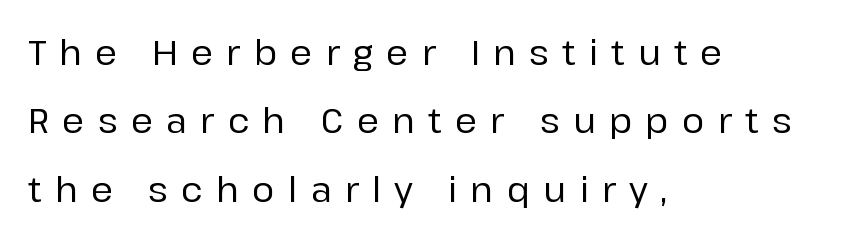
The image shows 34 px sans-serif type, upright; set left-aligned, loose line spacing (2.01x), unusually wide letter spacing (+0.39 em), not underlined; low stroke contrast and a medium x-height.
